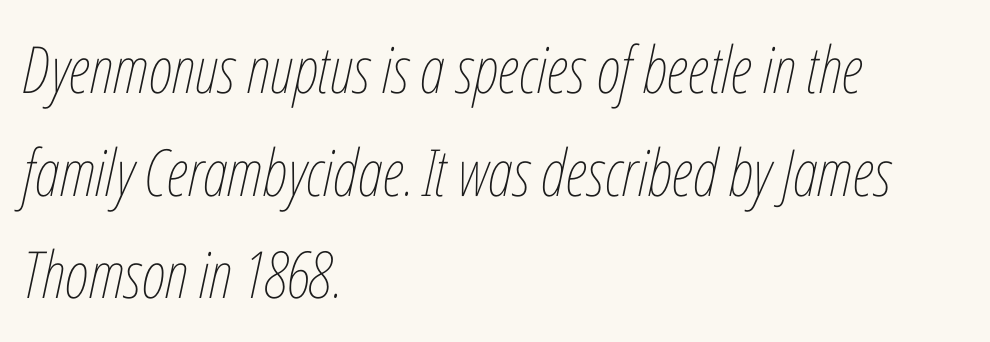
Q: Is the text bold? A: No.
Q: Is the text italic (slanted)? A: Yes, it leans right by about 12 degrees.
Q: Is the text underlined? A: No.
Q: How is the paragraph aligned? A: Left-aligned.
Q: Is the spacing between letters normal or unusually wide? A: Normal.
Q: Is the spacing between lines tight, normal or loose? A: Normal.
Q: Width (condensed, normal, or wide)? A: Condensed.
Q: Stroke contrast? A: Low.
Q: x-height? A: Medium.
Q: Monospaced? A: No.
